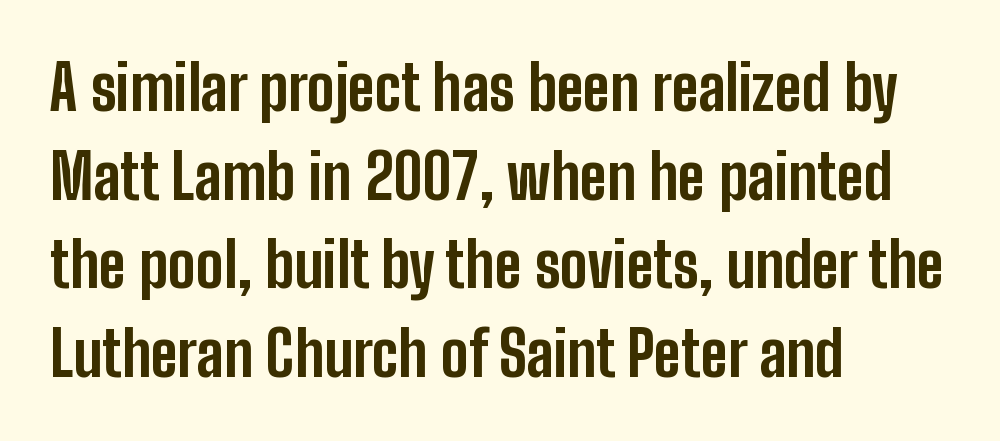
Q: Is the text bold? A: Yes.
Q: Is the text italic (slanted)? A: No, it is upright.
Q: Is the typeface a serif or a sans-serif typeface? A: Sans-serif.
Q: Is the text underlined? A: No.
Q: How is the paragraph aligned? A: Left-aligned.
Q: Is the spacing between letters normal or unusually wide? A: Normal.
Q: Is the spacing between lines tight, normal or loose? A: Normal.
Q: Width (condensed, normal, or wide)? A: Condensed.
Q: Stroke contrast? A: Low.
Q: x-height? A: Medium.
Q: Monospaced? A: No.
